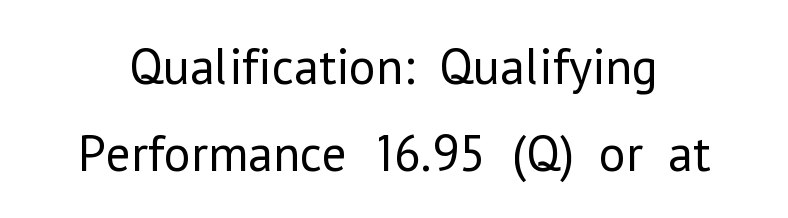
This sample has the flowing, uneven cadence of proportional lettering. Each stroke keeps to a modest, everyday thickness or less. Serifs: no, the terminals of the letterforms are clean. The lettering holds an erect, upright posture throughout. The face used here is rendered with its standard letterfit. Has an underline been added? It has not.
